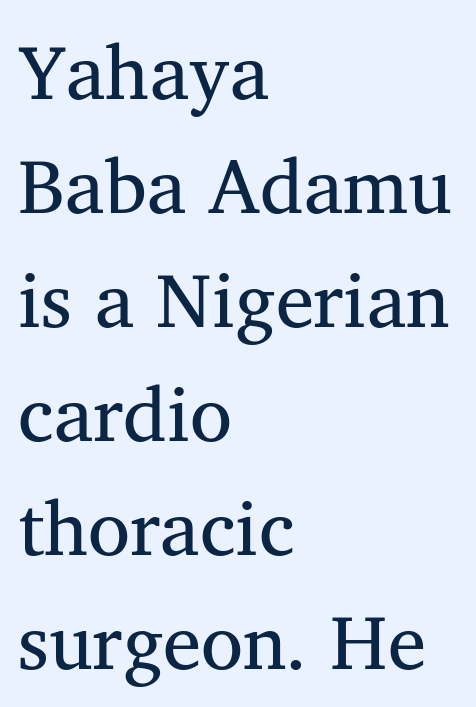
Glyph-to-glyph distance matches everyday printed text. Whoever set this chose a conventional vertical rhythm. Each row of text sits above clean, open space. All the whitespace from short lines collects on the right.
